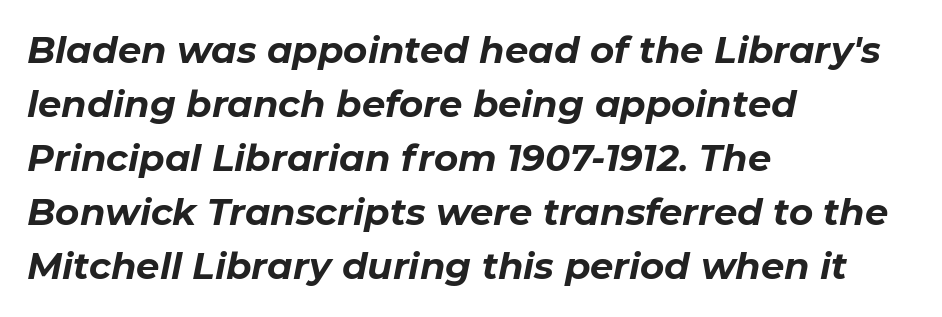
The image shows 37 px bold type, italic (leaning right); set left-aligned, normal line spacing (1.46x), normal letter spacing, not underlined; low stroke contrast and a medium x-height.
